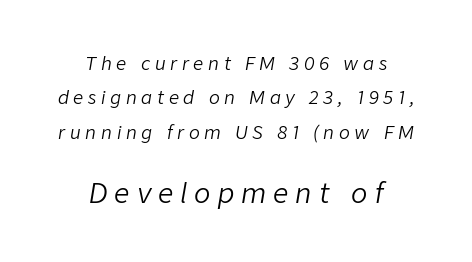
The image shows 27 px text type, italic (leaning right); set centered, loose line spacing (1.91x), unusually wide letter spacing (+0.26 em), not underlined; the second (bottom) block is 1.5x larger.
